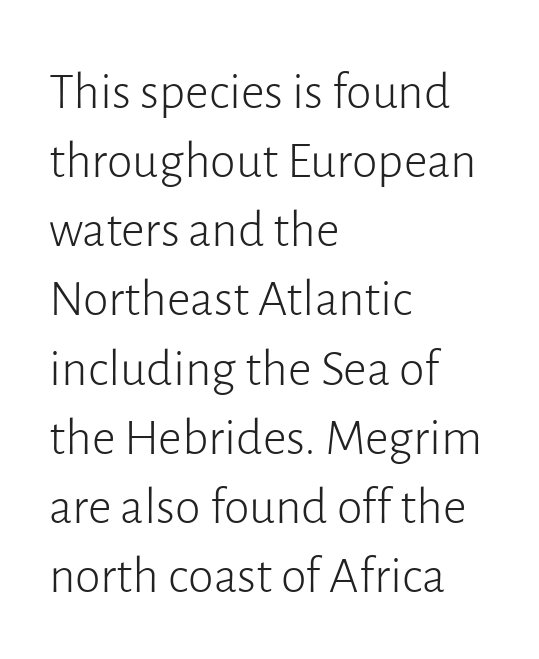
The image shows 52 px light sans-serif type, upright; set left-aligned, normal line spacing (1.33x), normal letter spacing, not underlined; low stroke contrast and a medium x-height.
